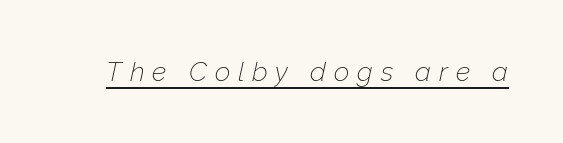
The image shows 27 px text type, italic (leaning right); set unusually wide letter spacing (+0.29 em), underlined.
